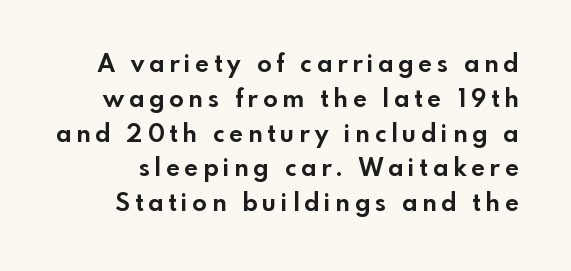
Q: Is the text bold? A: Yes.
Q: Is the text italic (slanted)? A: No, it is upright.
Q: Is the text underlined? A: No.
Q: Is the spacing between letters normal or unusually wide? A: Unusually wide.
Q: Is the spacing between lines tight, normal or loose? A: Normal.
